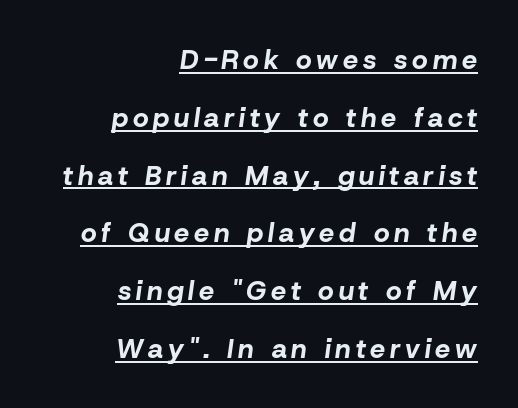
{"italic": "yes", "lean": "right", "slant_degrees": 8, "bold": "yes", "underline": "yes", "align": "right", "line_spacing": "loose", "line_spacing_ratio": 2.14, "glyph_px": 27}
